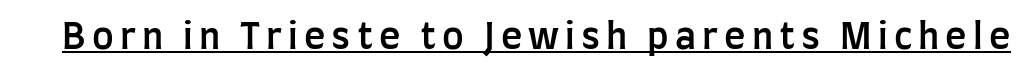
{"serif": "no", "italic": "no", "bold": "semi", "weight": "semibold", "width": "condensed", "stroke_contrast": "low", "x_height": "large", "monospaced": "no", "underline": "yes", "glyph_px": 36}
